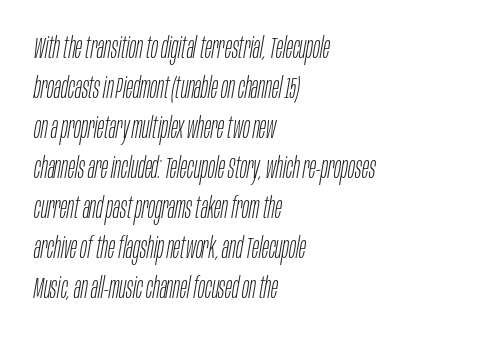
{"italic": "yes", "lean": "right", "slant_degrees": 10, "bold": "no", "weight": "light", "width": "condensed", "stroke_contrast": "low", "x_height": "large", "monospaced": "no", "underline": "no", "align": "left", "line_spacing": "normal", "line_spacing_ratio": 1.38, "letter_spacing": "normal", "letter_spacing_em": 0.0, "glyph_px": 29}
